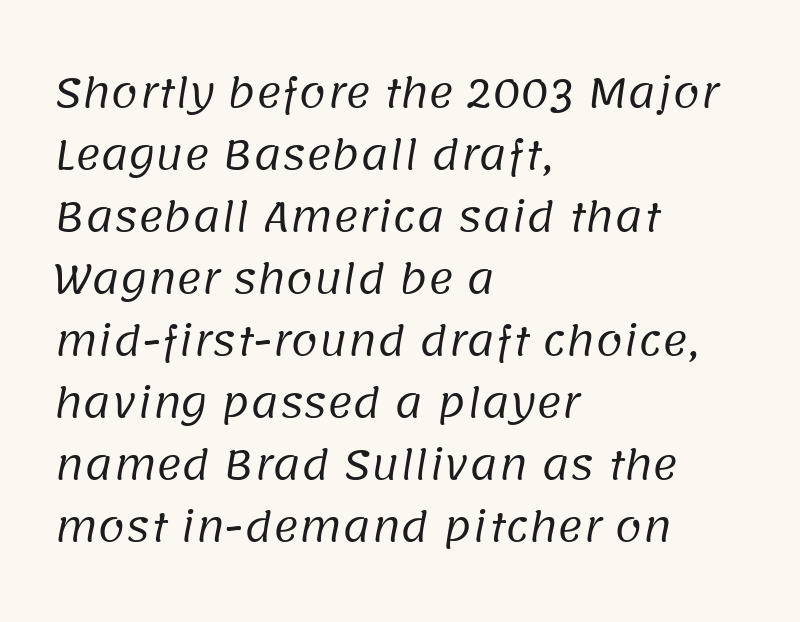
The image shows 39 px regular-weight sans-serif type; set left-aligned, normal line spacing (1.59x), normal letter spacing, not underlined; low stroke contrast and a large x-height.
